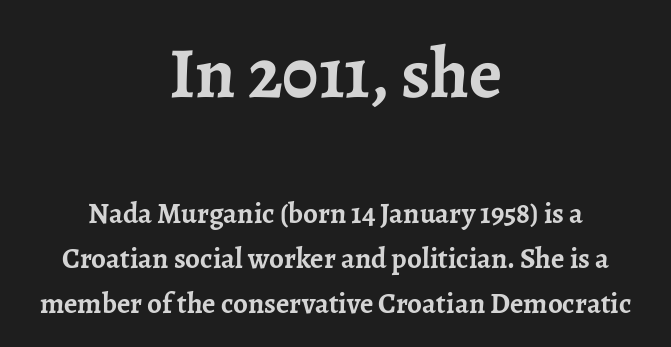
{"serif": "yes", "italic": "no", "bold": "yes", "weight": "semibold", "width": "normal", "stroke_contrast": "low", "x_height": "medium", "monospaced": "no", "underline": "no", "align": "center", "line_spacing": "normal", "line_spacing_ratio": 1.56, "letter_spacing": "normal", "letter_spacing_em": 0.0, "larger_block": "first", "size_ratio": 2.48, "glyph_px": 72}
